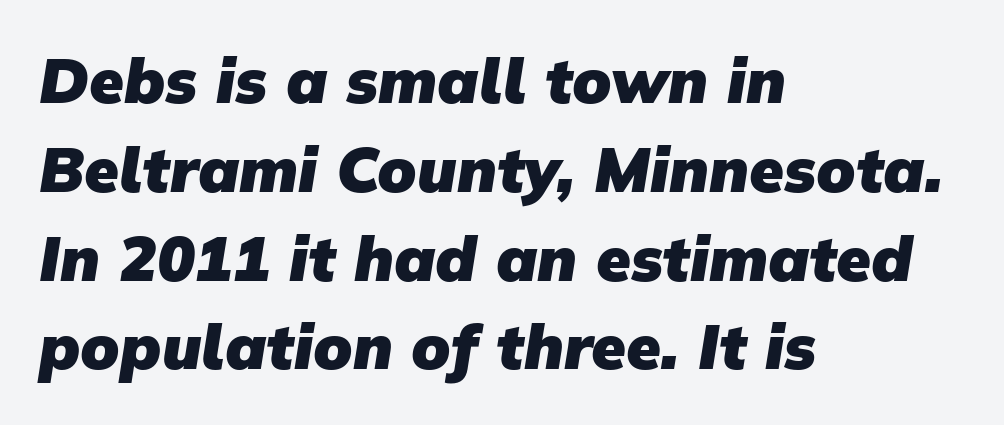
{"serif": "no", "bold": "yes", "weight": "heavy", "width": "normal", "stroke_contrast": "low", "x_height": "medium", "monospaced": "no", "underline": "no", "align": "left", "line_spacing": "normal", "line_spacing_ratio": 1.41, "letter_spacing": "normal", "letter_spacing_em": 0.0, "glyph_px": 63}
